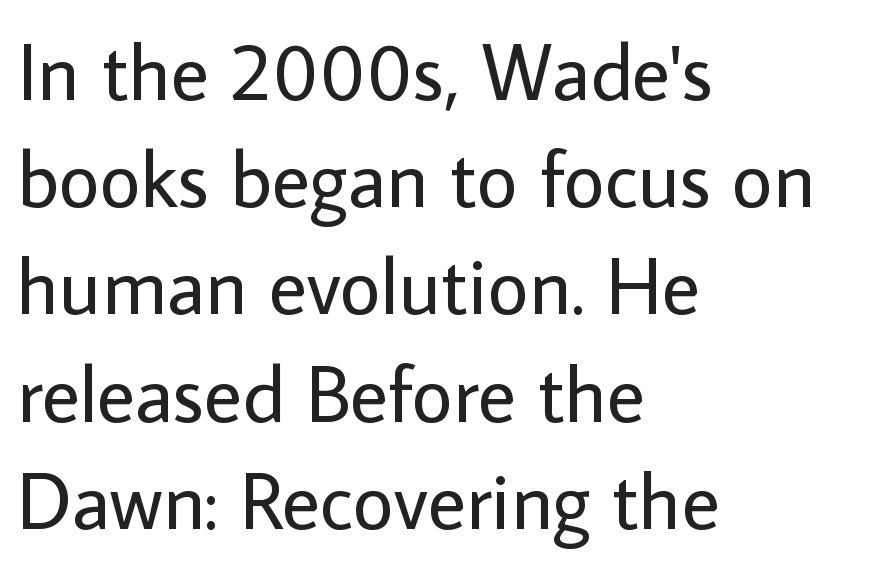
The space between consecutive lines is moderate. Line beginnings align vertically; line endings do not. Each letter keeps its own natural width here, so spacing adapts to shape. This is the regular roman posture of the typeface. Type style note: lacks serifs. No extra tracking has been applied to these lines.
